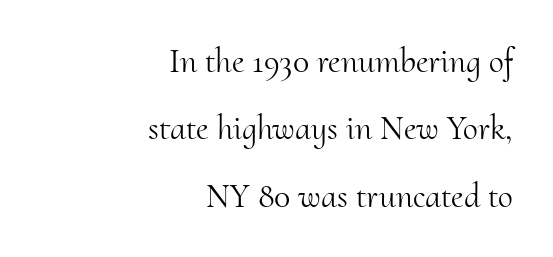
The image shows 34 px light serif type, upright; set right-aligned, loose line spacing (1.98x), normal letter spacing, not underlined; medium stroke contrast and a small x-height.
